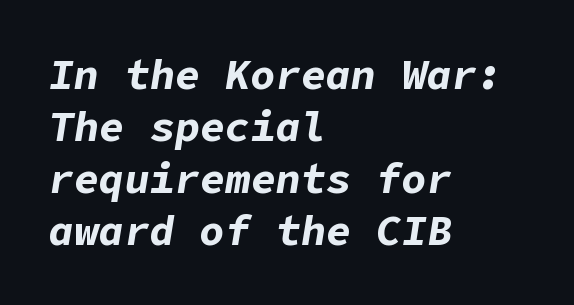
The image shows 42 px bold type, italic (leaning right); set left-aligned, line spacing 1.24x, normal letter spacing, not underlined; low stroke contrast and a medium x-height.
